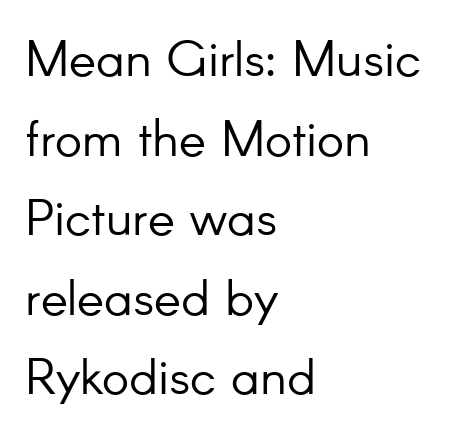
The image shows 51 px light sans-serif type, upright; set left-aligned, normal line spacing (1.56x), normal letter spacing, not underlined; low stroke contrast and a small x-height.
